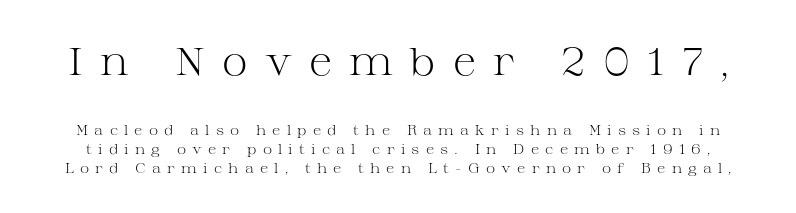
Q: Is the text bold? A: No.
Q: Is the text italic (slanted)? A: No, it is upright.
Q: Is the typeface a serif or a sans-serif typeface? A: Serif.
Q: Is the text underlined? A: No.
Q: Is the spacing between letters normal or unusually wide? A: Unusually wide.
Q: Is the spacing between lines tight, normal or loose? A: Normal.
Q: Which block of text is set in a larger size, the first (top) or the second (bottom)? A: The first (top) one.
Q: Width (condensed, normal, or wide)? A: Wide.
Q: Stroke contrast? A: Medium.
Q: x-height? A: Medium.
Q: Monospaced? A: No.
